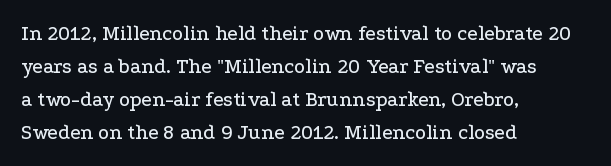
Do the letters lean? They stand straight. You could call the tracking neutral — neither tight nor loose. The passage shown is not underscored anywhere. The ragged edge is on the right, which tells us the setting is flush left. Students, observe: this is what conventionally led text looks like.
